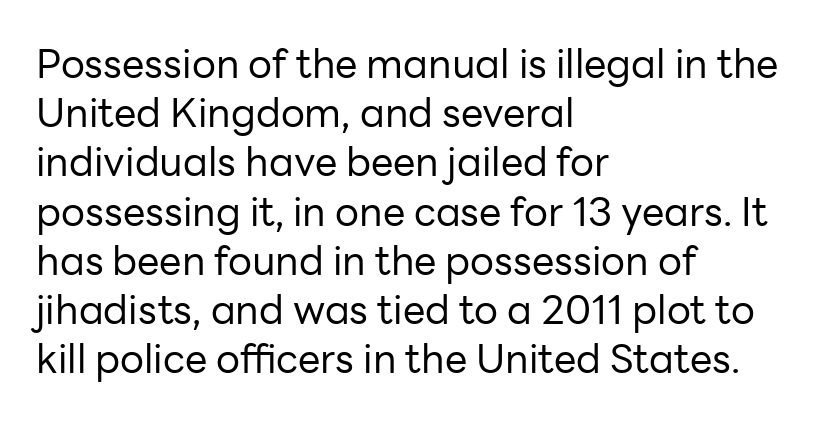
{"serif": "no", "italic": "no", "bold": "no", "weight": "regular", "width": "normal", "stroke_contrast": "low", "x_height": "medium", "monospaced": "no", "underline": "no", "align": "left", "line_spacing_ratio": 1.23, "letter_spacing": "normal", "letter_spacing_em": 0.0, "glyph_px": 40}
